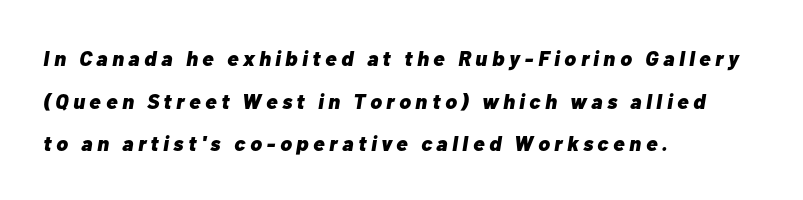
Is the block centered? No — it sits flush against the left margin. Tracking value appears strongly positive — letters spread wide. Typesetter's note: full bold, strokes at maximum text heaviness. The glyphs look as if they've been sheared to an angle. Nobody drew a line under any word here.
